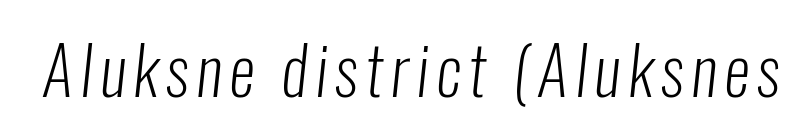
Q: Is the text bold? A: No.
Q: Is the typeface a serif or a sans-serif typeface? A: Sans-serif.
Q: Is the text underlined? A: No.
Q: Width (condensed, normal, or wide)? A: Condensed.
Q: Stroke contrast? A: Low.
Q: x-height? A: Medium.
Q: Monospaced? A: No.
